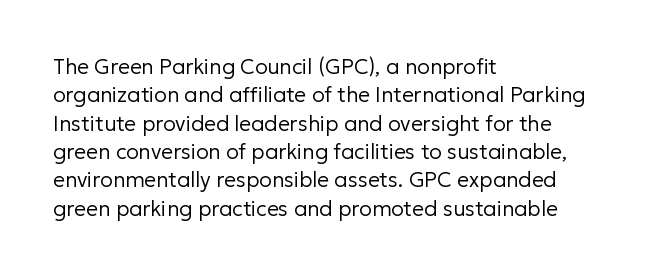
Q: Is the text bold? A: No.
Q: Is the text italic (slanted)? A: No, it is upright.
Q: Is the text underlined? A: No.
Q: How is the paragraph aligned? A: Left-aligned.
Q: Is the spacing between letters normal or unusually wide? A: Normal.
Q: Is the spacing between lines tight, normal or loose? A: Normal.
